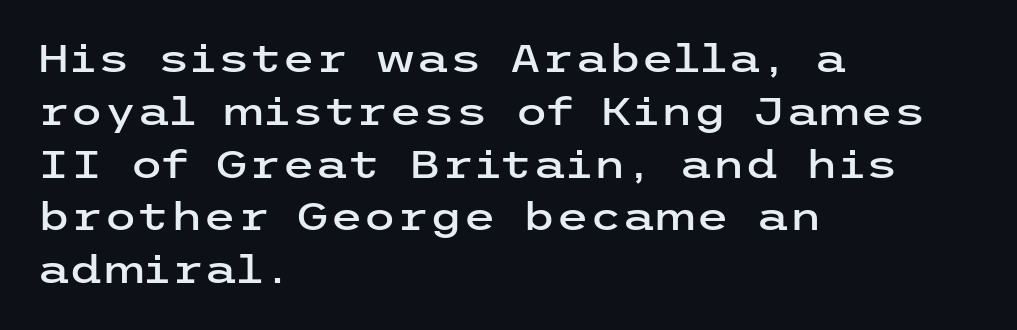
The image shows 38 px wide sans-serif type, upright; set left-aligned, normal line spacing (1.39x), normal letter spacing, not underlined; low stroke contrast and a medium x-height.
